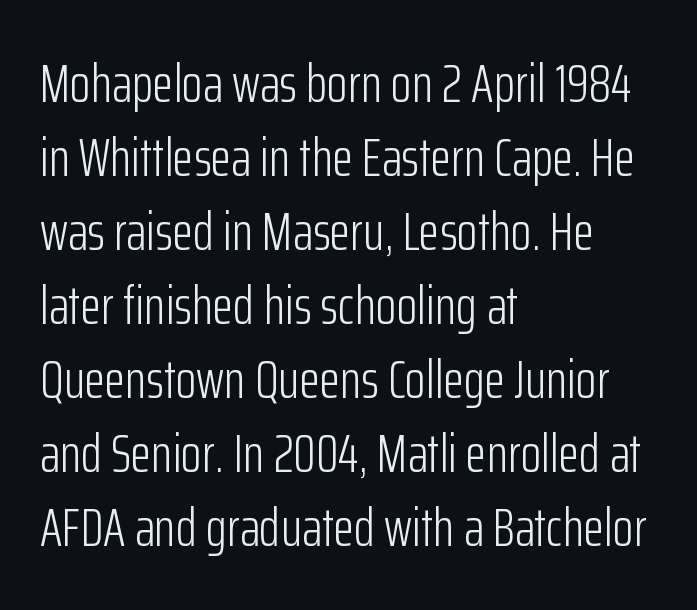
Q: Is the text bold? A: No.
Q: Is the text italic (slanted)? A: No, it is upright.
Q: Is the typeface a serif or a sans-serif typeface? A: Sans-serif.
Q: Is the text underlined? A: No.
Q: How is the paragraph aligned? A: Left-aligned.
Q: Is the spacing between letters normal or unusually wide? A: Normal.
Q: Is the spacing between lines tight, normal or loose? A: Normal.
Q: Width (condensed, normal, or wide)? A: Condensed.
Q: Stroke contrast? A: Low.
Q: x-height? A: Medium.
Q: Monospaced? A: No.
